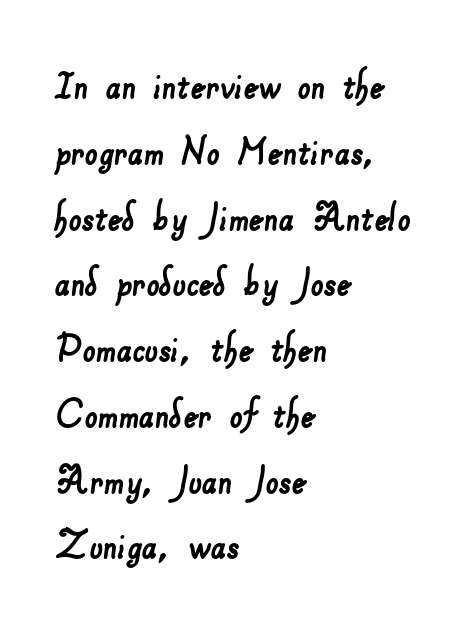
The image shows 46 px sans-serif type; set left-aligned, normal line spacing (1.43x), normal letter spacing, not underlined; low stroke contrast and a small x-height.
